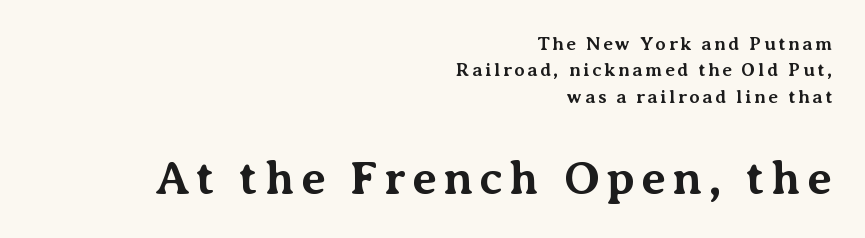
{"serif": "yes", "italic": "no", "bold": "yes", "weight": "bold", "width": "normal", "stroke_contrast": "medium", "x_height": "medium", "monospaced": "no", "underline": "no", "align": "right", "line_spacing": "normal", "line_spacing_ratio": 1.39, "larger_block": "second", "size_ratio": 2.53, "glyph_px": 48}
